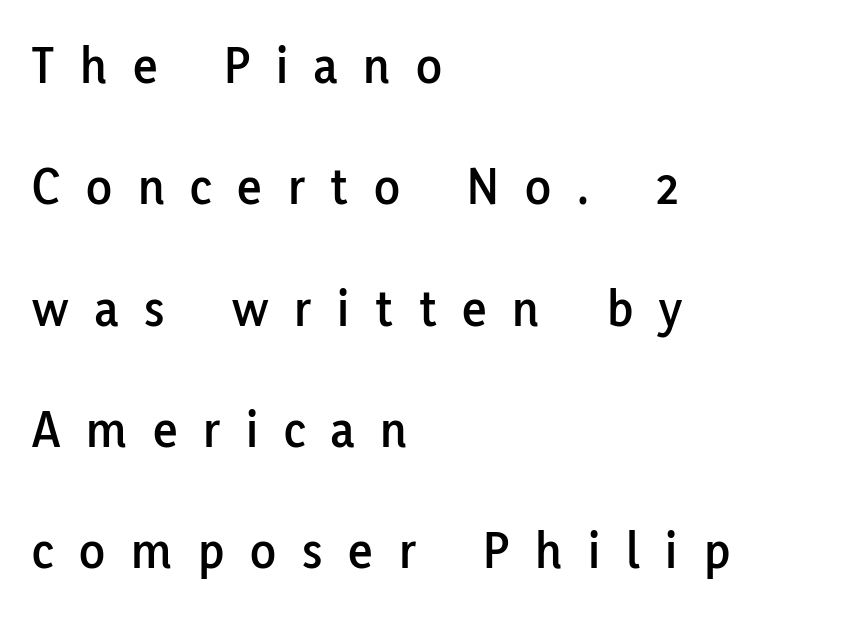
Q: Is the text italic (slanted)? A: No, it is upright.
Q: Is the typeface a serif or a sans-serif typeface? A: Sans-serif.
Q: Is the text underlined? A: No.
Q: How is the paragraph aligned? A: Left-aligned.
Q: Is the spacing between letters normal or unusually wide? A: Unusually wide.
Q: Is the spacing between lines tight, normal or loose? A: Loose.
Q: Width (condensed, normal, or wide)? A: Normal.
Q: Stroke contrast? A: Low.
Q: x-height? A: Medium.
Q: Monospaced? A: No.
